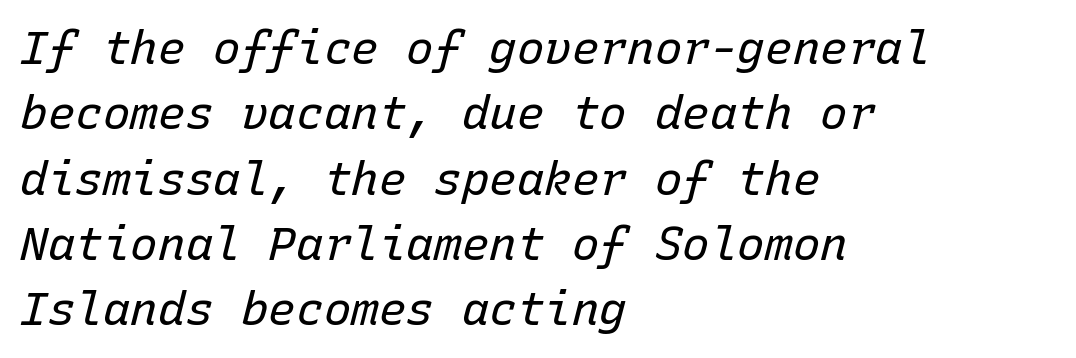
The specimen reads as italic at a glance. Spacing between characters is what you'd get straight out of the box. Weight: in the light-to-regular range. These lines are set flush left with a ragged right edge. Quick note: underline off. Think of a typewriter: that constant character pitch is what you see here.
